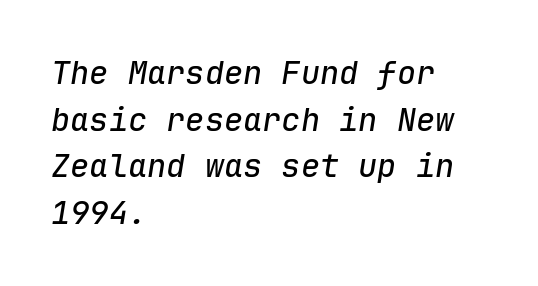
No extra tracking has been applied to these lines. The paragraph shown leans on its left margin. You can tell it's italic because the verticals aren't actually vertical. Each new line begins a customary step beneath the previous one. This rendering features lettering with no underline.
